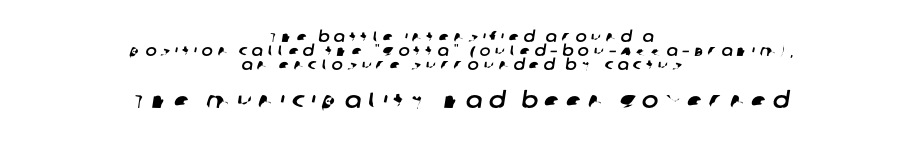
{"underline": "no", "align": "center", "line_spacing": "tight", "line_spacing_ratio": 0.95, "letter_spacing": "wide", "letter_spacing_em": 0.3, "larger_block": "second", "size_ratio": 1.47, "glyph_px": 22}
